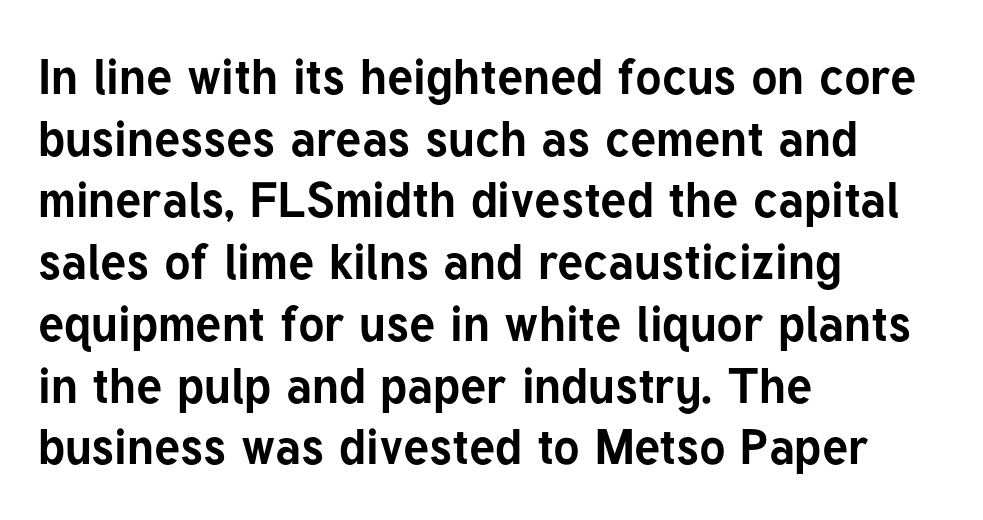
Typeset ragged right — the left edge is the straight one. Letter spacing: default. Reading down the column, the eye jumps a familiar distance to each next line. Note the varied advance widths — an 'i' is clearly narrower than an 'm'.
